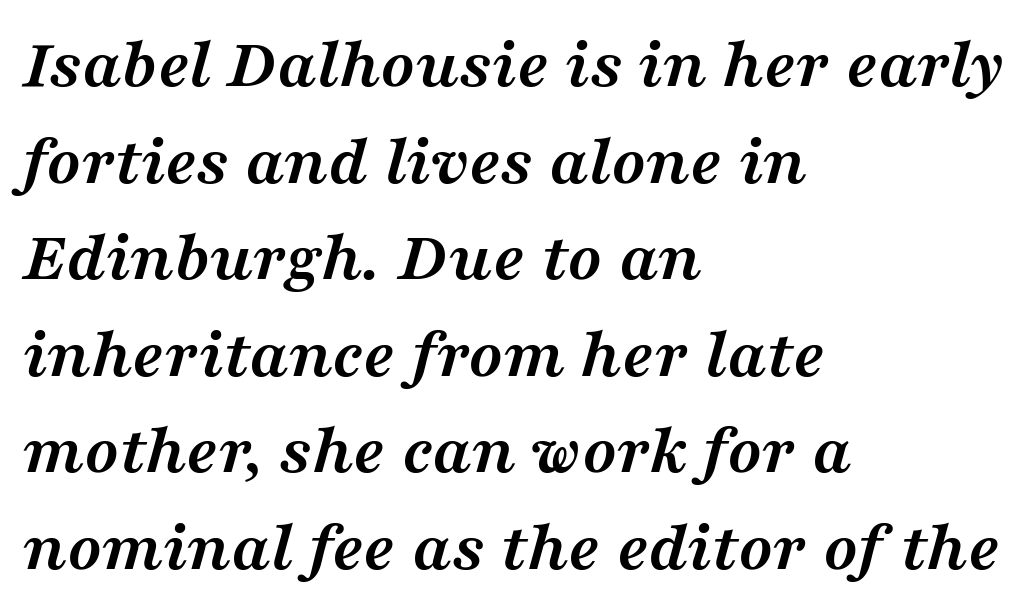
Q: Is the text bold? A: Yes.
Q: Is the text italic (slanted)? A: Yes, it leans right by about 16 degrees.
Q: Is the typeface a serif or a sans-serif typeface? A: Serif.
Q: Is the text underlined? A: No.
Q: How is the paragraph aligned? A: Left-aligned.
Q: Is the spacing between letters normal or unusually wide? A: Normal.
Q: Is the spacing between lines tight, normal or loose? A: Normal.
Q: Width (condensed, normal, or wide)? A: Wide.
Q: Stroke contrast? A: Medium.
Q: x-height? A: Medium.
Q: Monospaced? A: No.
